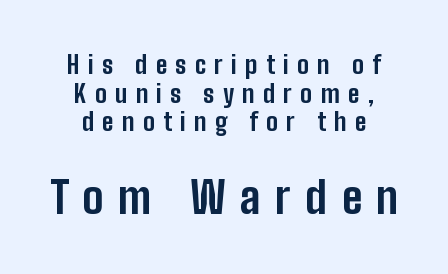
The image shows 44 px bold, condensed sans-serif type, upright; set tight line spacing (1.15x), unusually wide letter spacing (+0.33 em), not underlined; the second (bottom) block is 1.76x larger; low stroke contrast and a medium x-height.
